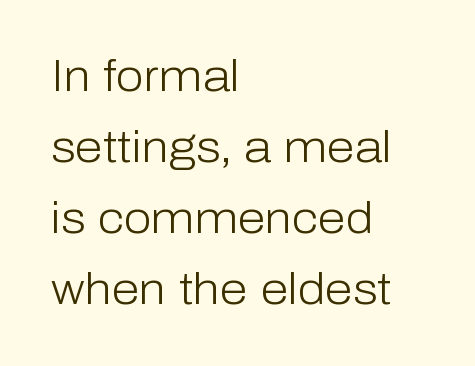
{"serif": "no", "italic": "no", "bold": "no", "weight": "light", "width": "normal", "stroke_contrast": "low", "x_height": "medium", "monospaced": "no", "underline": "no", "align": "left", "line_spacing": "normal", "line_spacing_ratio": 1.58, "letter_spacing": "normal", "letter_spacing_em": 0.0, "glyph_px": 45}
